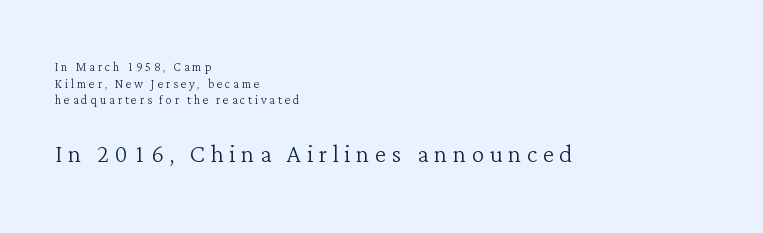
Is this a heavy cut? Hardly; it is regular or lighter. Unlike a clean sans, this face finishes its strokes with serifs. The font's upright variant was chosen for this text. Descenders hang freely into open space.
